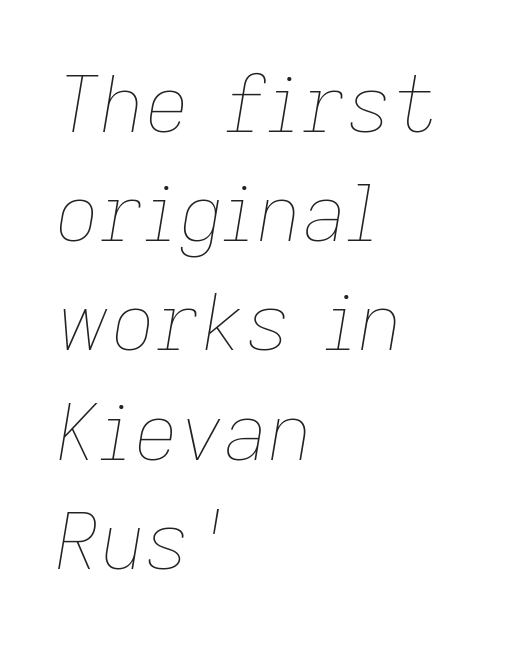
{"italic": "yes", "lean": "right", "slant_degrees": 9, "bold": "no", "weight": "thin", "width": "normal", "stroke_contrast": "low", "x_height": "medium", "monospaced": "no", "underline": "no", "align": "left", "line_spacing": "normal", "line_spacing_ratio": 1.4, "letter_spacing": "normal", "letter_spacing_em": 0.0, "glyph_px": 78}
